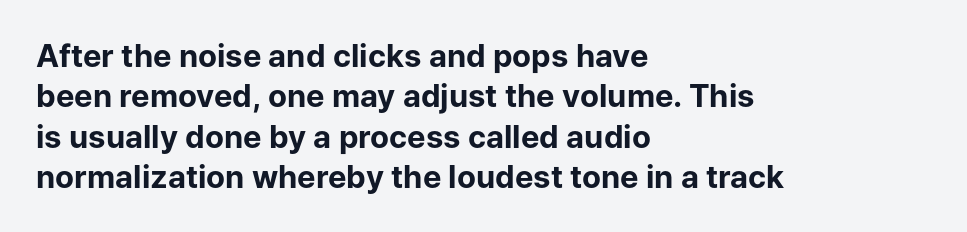
The image shows 31 px bold sans-serif type, upright; set left-aligned, normal line spacing (1.3x), normal letter spacing, not underlined; low stroke contrast and a medium x-height.
